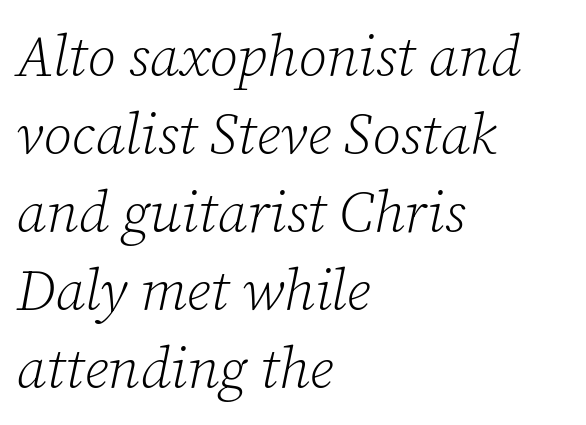
A student would call this left alignment; a typographer would say flush left, rag right. Each word holds together tightly as a unit, with standard inter-letter gaps. Anything drawn beneath the words? Only blank space. In terms of posture, this sample is oblique. The characters display serif detailing at their extremities.
